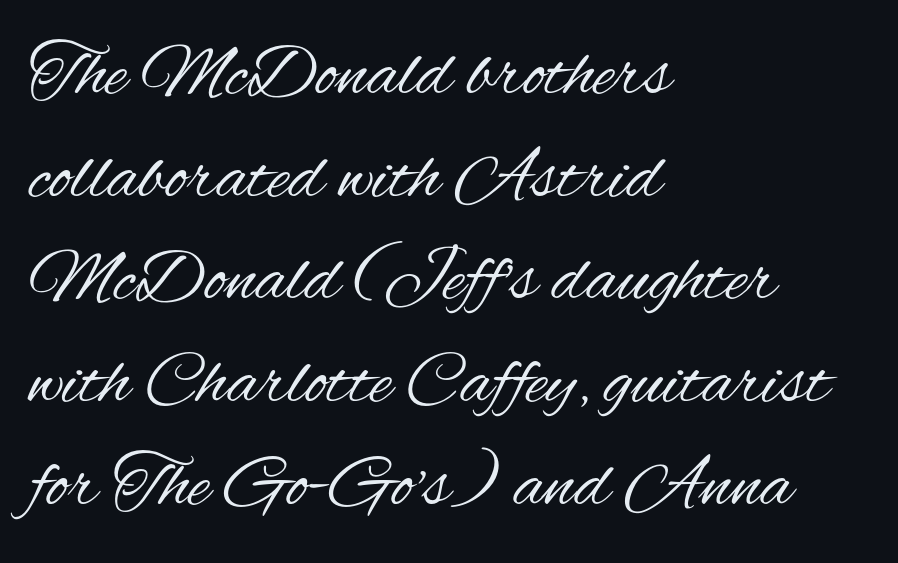
{"serif": "no", "bold": "no", "weight": "regular", "width": "condensed", "stroke_contrast": "medium", "x_height": "small", "monospaced": "no", "underline": "no", "align": "left", "line_spacing": "normal", "line_spacing_ratio": 1.37, "letter_spacing": "normal", "letter_spacing_em": 0.0, "glyph_px": 75}
